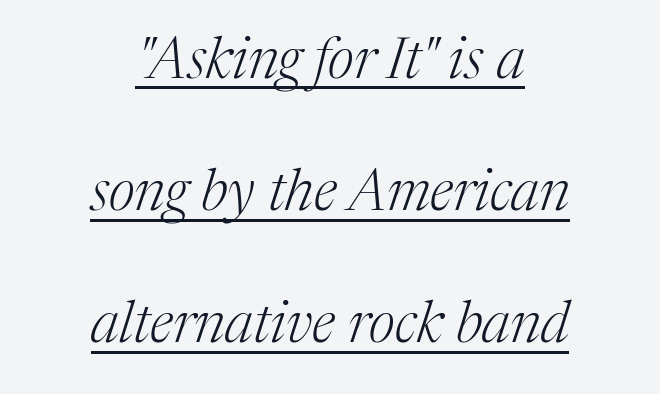
The image shows 58 px light serif type, italic (leaning right); set centered, loose line spacing (2.28x), normal letter spacing, underlined; medium stroke contrast and a medium x-height.
